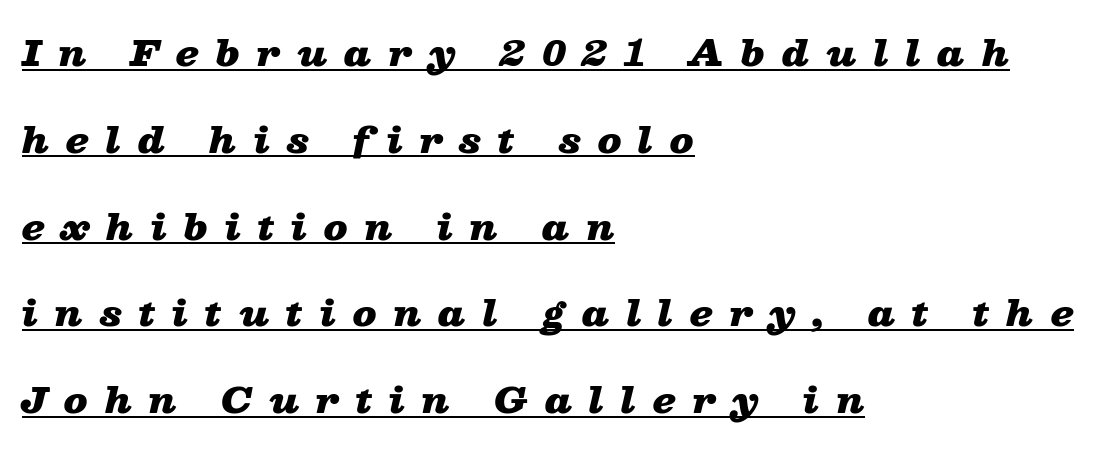
Spacing verdict: proportional, widths tailored to each character. Strokes here are thick enough to call this a true bold. If you measured baseline to baseline, you'd find a long distance. The tracking reads as deliberately expanded to a designer's eye. If you drew a ruler down the left edge, every line would touch it.
